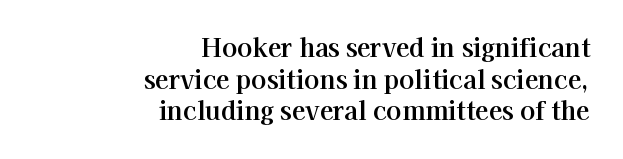
The image shows 25 px text type, upright; set right-aligned, normal line spacing (1.27x), normal letter spacing, not underlined.
